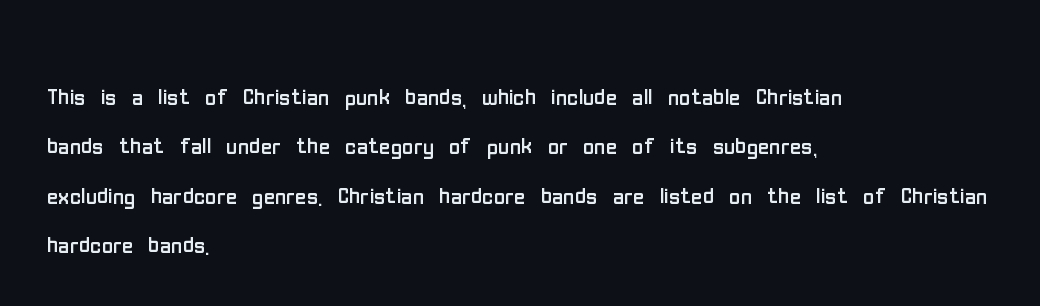
Q: Is the text bold? A: No.
Q: Is the text italic (slanted)? A: No, it is upright.
Q: Is the typeface a serif or a sans-serif typeface? A: Sans-serif.
Q: Is the text underlined? A: No.
Q: How is the paragraph aligned? A: Left-aligned.
Q: Is the spacing between letters normal or unusually wide? A: Normal.
Q: Is the spacing between lines tight, normal or loose? A: Normal.
Q: Width (condensed, normal, or wide)? A: Condensed.
Q: Stroke contrast? A: Low.
Q: x-height? A: Medium.
Q: Monospaced? A: No.
